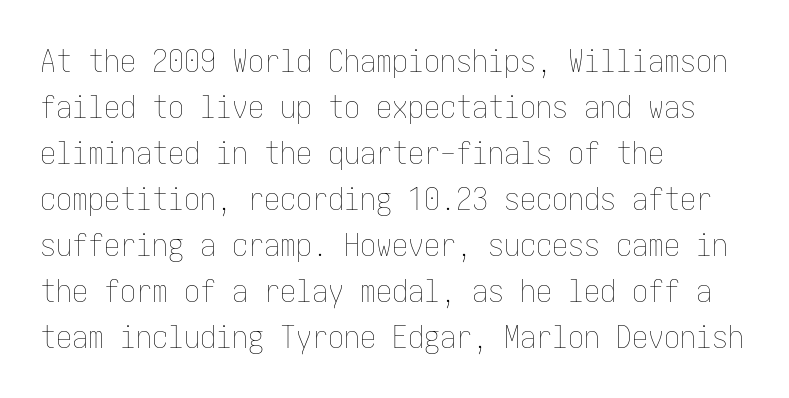
What stands out about the letter spacing? Nothing — it is the standard amount. In terms of leading, this rendering sits right in the middle. Each row of text sits above clean, open space. Is this a heavy cut? Hardly; it is regular or lighter.
